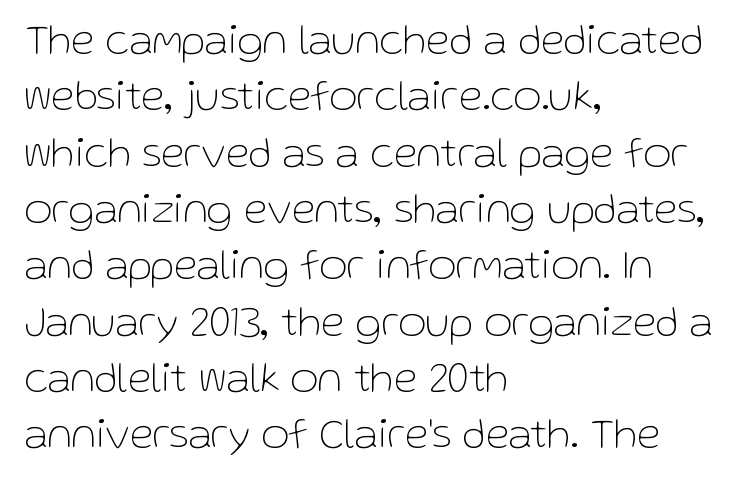
{"serif": "no", "italic": "no", "bold": "no", "weight": "thin", "width": "normal", "stroke_contrast": "low", "x_height": "medium", "monospaced": "no", "underline": "no", "align": "left", "line_spacing": "normal", "line_spacing_ratio": 1.31, "letter_spacing": "normal", "letter_spacing_em": 0.0, "glyph_px": 43}
